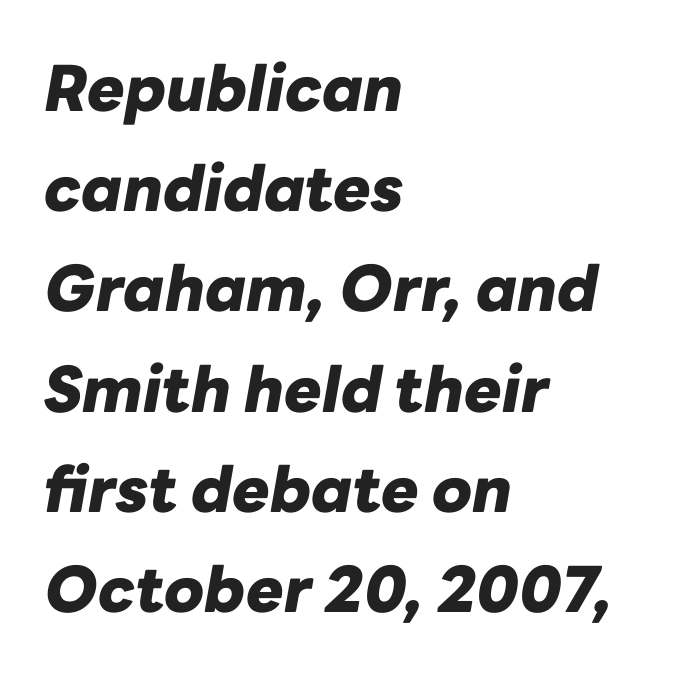
The image shows 63 px heavy type, italic (leaning right); set left-aligned, normal line spacing (1.59x), normal letter spacing, not underlined; low stroke contrast and a medium x-height.
